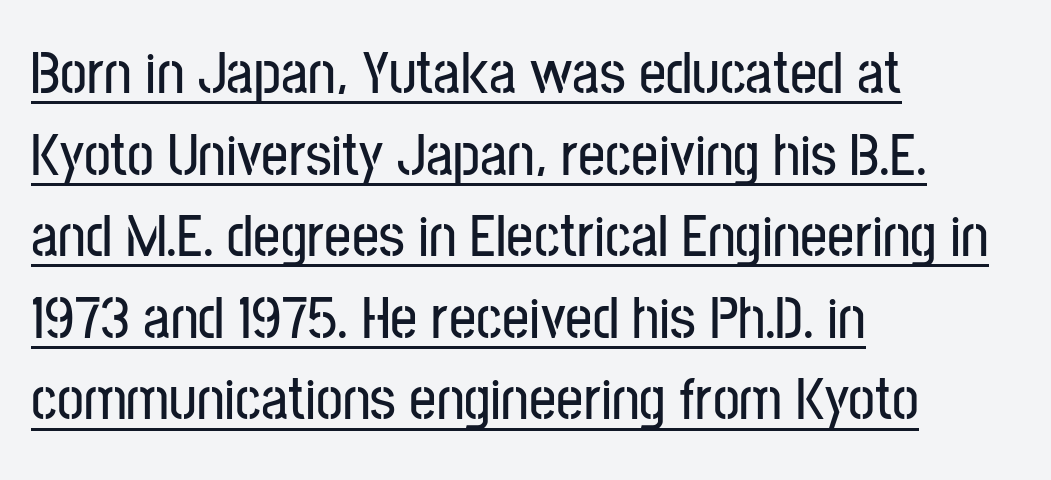
The type sits square on the baseline with zero lean. The face used here appears with an underline applied. The setting favours the left margin, as ordinary paragraphs usually do. The letters carry no serifs — their stems end cleanly without finishing strokes.
